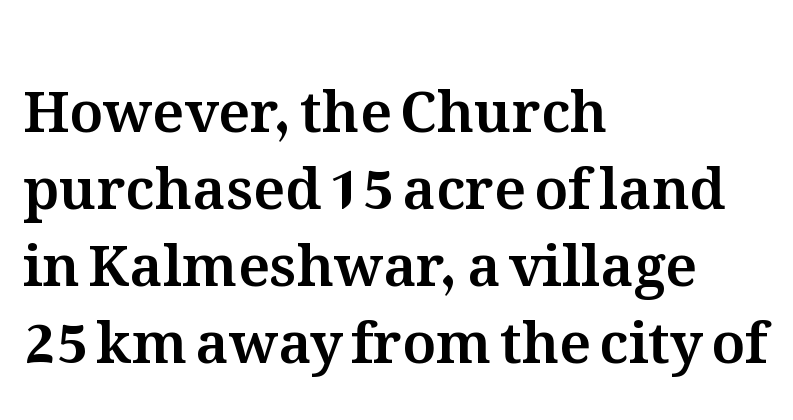
Q: Is the text italic (slanted)? A: No, it is upright.
Q: Is the text underlined? A: No.
Q: How is the paragraph aligned? A: Left-aligned.
Q: Is the spacing between letters normal or unusually wide? A: Normal.
Q: Is the spacing between lines tight, normal or loose? A: Normal.
Q: Width (condensed, normal, or wide)? A: Normal.
Q: Stroke contrast? A: Medium.
Q: x-height? A: Medium.
Q: Monospaced? A: No.
